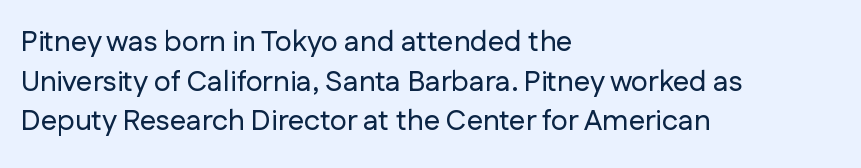
Q: Is the text italic (slanted)? A: No, it is upright.
Q: Is the typeface a serif or a sans-serif typeface? A: Sans-serif.
Q: Is the text underlined? A: No.
Q: How is the paragraph aligned? A: Left-aligned.
Q: Is the spacing between letters normal or unusually wide? A: Normal.
Q: Is the spacing between lines tight, normal or loose? A: Normal.
Q: Width (condensed, normal, or wide)? A: Normal.
Q: Stroke contrast? A: Low.
Q: x-height? A: Medium.
Q: Monospaced? A: No.
